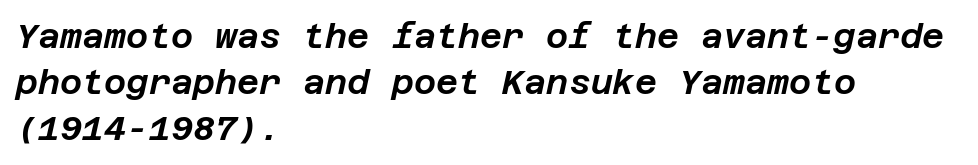
The image shows 34 px text type, italic (leaning right); set left-aligned, normal line spacing (1.36x), normal letter spacing, not underlined; low stroke contrast and a large x-height.
